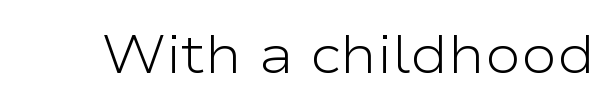
The image shows 54 px light, wide sans-serif type, upright; set normal letter spacing, not underlined; low stroke contrast and a medium x-height.
